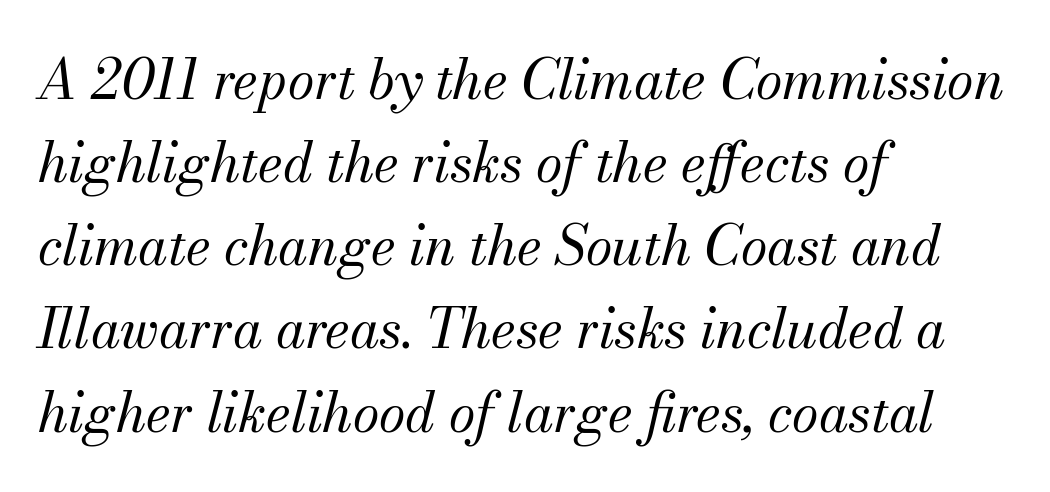
The cut favours lightness, reaching ordinary text weight at its darkest. Examine the stroke ends and you'll spot serifs. The rendering uses natural spacing where letterforms have individual widths. Honestly, the row spacing looks completely unremarkable.
